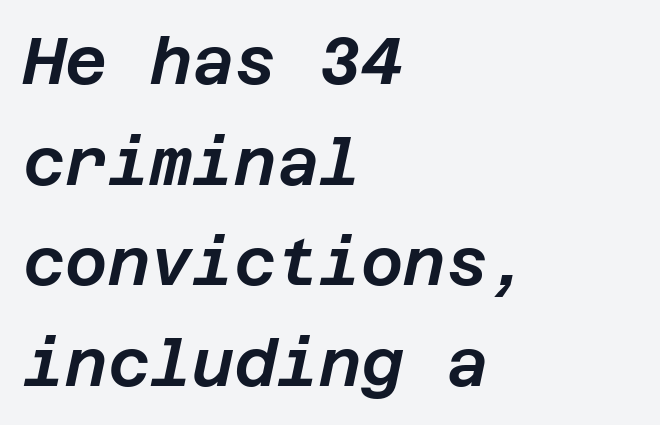
A classic flush-left, rag-right setting is used for this passage. Vertically, the passage feels balanced, rows spaced as you'd expect. These lines were composed using italics. The line texture is even and compact thanks to regular tracking.
